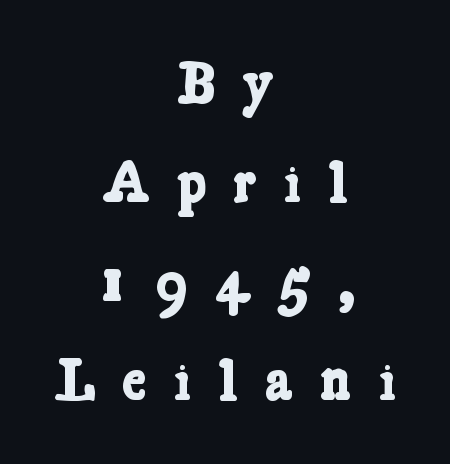
The image shows 59 px bold, condensed serif type; set centered, normal line spacing (1.68x), unusually wide letter spacing (+0.46 em), not underlined; low stroke contrast and a medium x-height.
